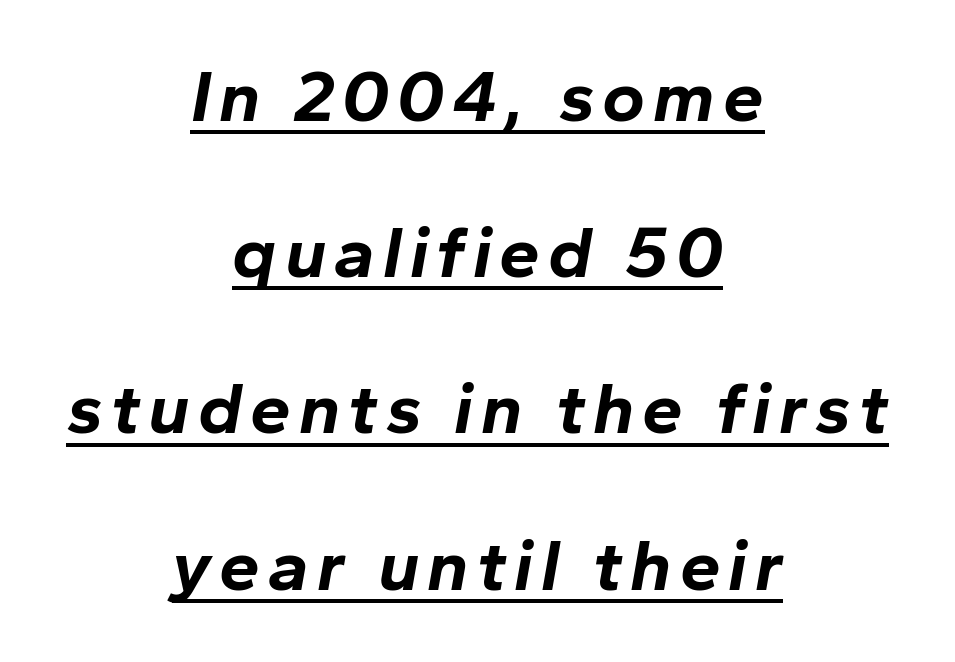
{"italic": "yes", "lean": "right", "slant_degrees": 10, "bold": "yes", "weight": "bold", "width": "normal", "stroke_contrast": "low", "x_height": "medium", "monospaced": "no", "underline": "yes", "align": "center", "line_spacing": "loose", "line_spacing_ratio": 2.14, "glyph_px": 73}
